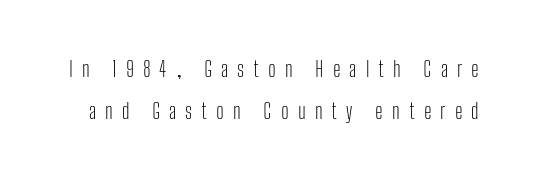
Nobody drew a line under any word here. Stroke thickness stays within the range of a standard reading face or lighter. This is roman type, the default non-slanted kind. The type is letterspaced generously, with wide tracking.
